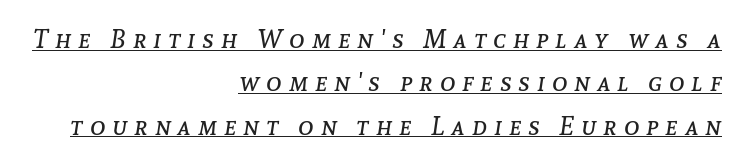
{"italic": "yes", "lean": "right", "slant_degrees": 8, "bold": "no", "underline": "yes", "align": "right", "line_spacing": "normal", "line_spacing_ratio": 1.67, "letter_spacing": "wide", "letter_spacing_em": 0.27, "glyph_px": 26}
